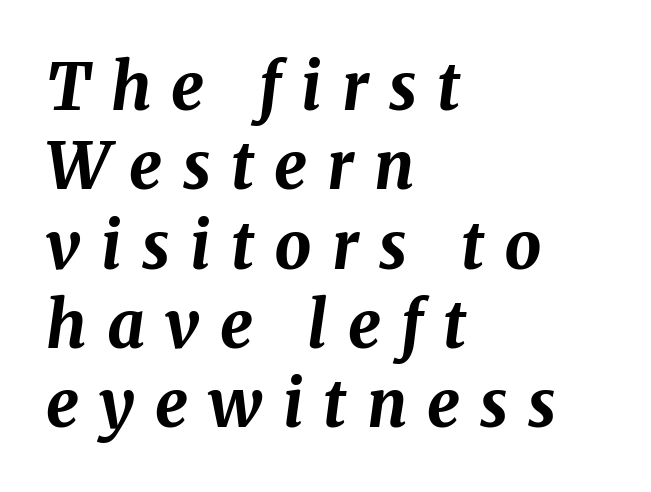
Q: Is the text bold? A: Yes.
Q: Is the text italic (slanted)? A: Yes, it leans right by about 8 degrees.
Q: Is the text underlined? A: No.
Q: How is the paragraph aligned? A: Left-aligned.
Q: Is the spacing between letters normal or unusually wide? A: Unusually wide.
Q: Width (condensed, normal, or wide)? A: Normal.
Q: Stroke contrast? A: Medium.
Q: x-height? A: Medium.
Q: Monospaced? A: No.
